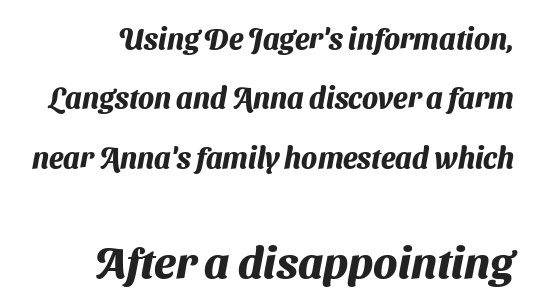
Q: Is the text bold? A: Yes.
Q: Is the typeface a serif or a sans-serif typeface? A: Sans-serif.
Q: Is the text underlined? A: No.
Q: How is the paragraph aligned? A: Right-aligned.
Q: Is the spacing between letters normal or unusually wide? A: Normal.
Q: Is the spacing between lines tight, normal or loose? A: Loose.
Q: Which block of text is set in a larger size, the first (top) or the second (bottom)? A: The second (bottom) one.
Q: Width (condensed, normal, or wide)? A: Normal.
Q: Stroke contrast? A: Medium.
Q: x-height? A: Medium.
Q: Monospaced? A: No.
